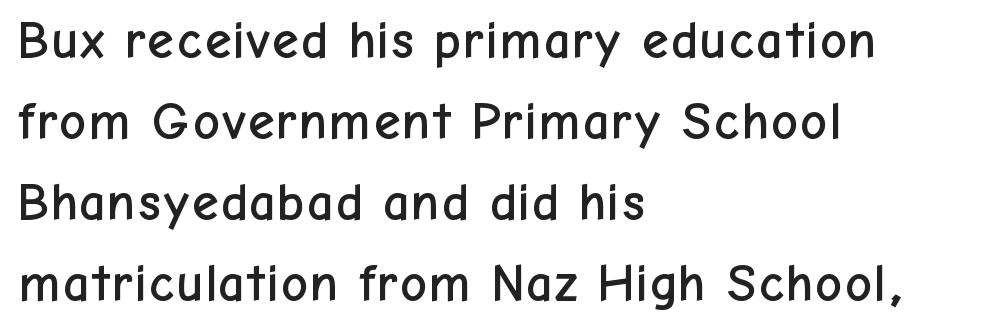
Q: Is the text italic (slanted)? A: No, it is upright.
Q: Is the typeface a serif or a sans-serif typeface? A: Sans-serif.
Q: Is the text underlined? A: No.
Q: How is the paragraph aligned? A: Left-aligned.
Q: Is the spacing between letters normal or unusually wide? A: Normal.
Q: Is the spacing between lines tight, normal or loose? A: Normal.
Q: Width (condensed, normal, or wide)? A: Normal.
Q: Stroke contrast? A: Low.
Q: x-height? A: Medium.
Q: Monospaced? A: No.
